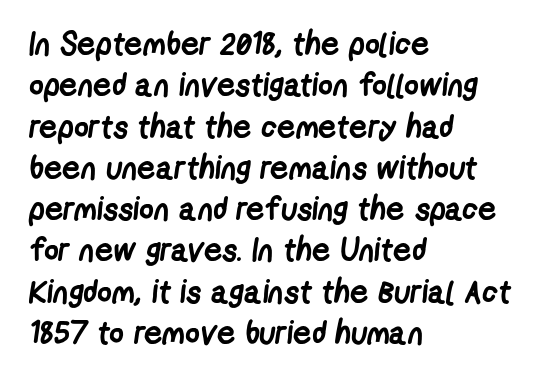
The image shows 32 px semibold, condensed sans-serif type; set left-aligned, normal line spacing (1.29x), normal letter spacing, not underlined; low stroke contrast and a medium x-height.
